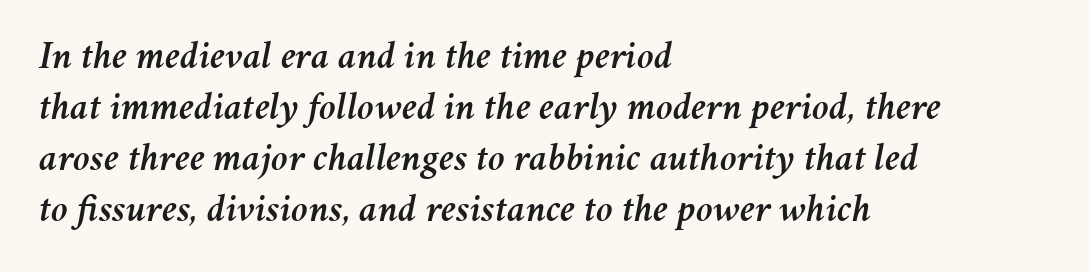
Q: Is the text italic (slanted)? A: Yes, it leans right by about 11 degrees.
Q: Is the text underlined? A: No.
Q: How is the paragraph aligned? A: Left-aligned.
Q: Is the spacing between letters normal or unusually wide? A: Normal.
Q: Is the spacing between lines tight, normal or loose? A: Normal.
Q: Width (condensed, normal, or wide)? A: Normal.
Q: Stroke contrast? A: Medium.
Q: x-height? A: Medium.
Q: Monospaced? A: No.
